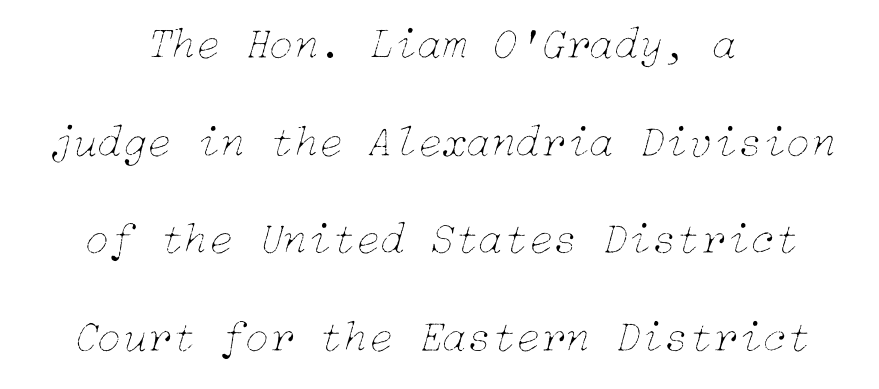
The image shows 45 px thin type, italic (leaning right); set centered, loose line spacing (2.17x), normal letter spacing, not underlined; low stroke contrast and a medium x-height.
